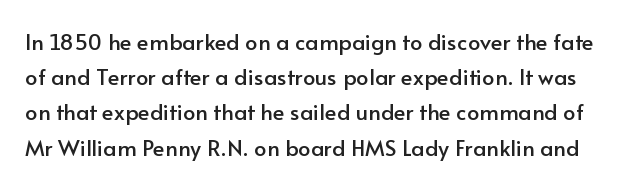
The image shows 22 px text type, upright; set normal line spacing (1.6x), normal letter spacing, not underlined.
